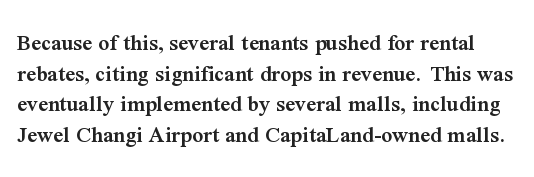
{"italic": "no", "bold": "semi", "underline": "no", "line_spacing": "normal", "line_spacing_ratio": 1.28, "letter_spacing": "normal", "letter_spacing_em": 0.0, "glyph_px": 24}
